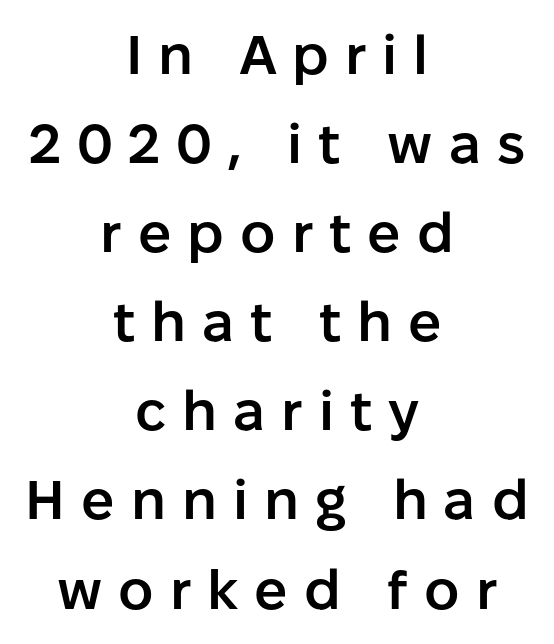
The image shows 55 px semibold sans-serif type, upright; set centered, normal line spacing (1.62x), unusually wide letter spacing (+0.29 em), not underlined; low stroke contrast and a medium x-height.
